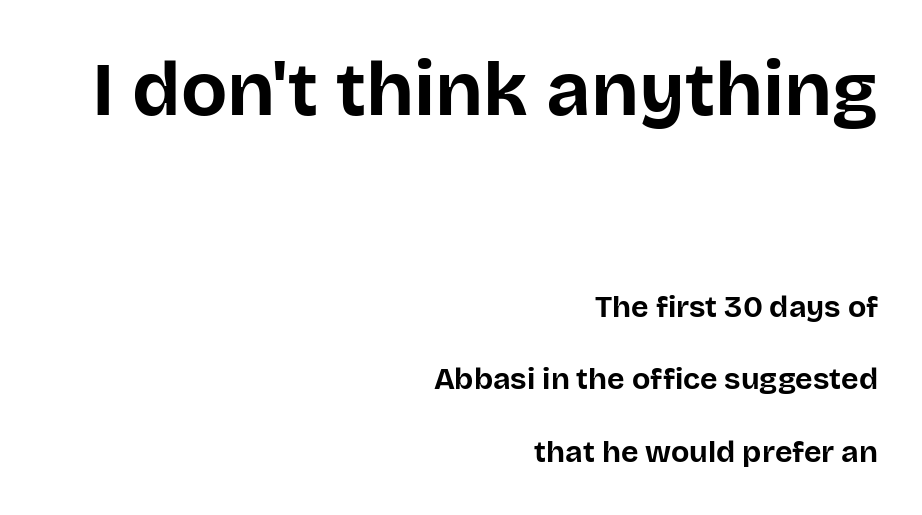
Q: Is the text bold? A: Yes.
Q: Is the text italic (slanted)? A: No, it is upright.
Q: Is the typeface a serif or a sans-serif typeface? A: Sans-serif.
Q: Is the text underlined? A: No.
Q: How is the paragraph aligned? A: Right-aligned.
Q: Is the spacing between letters normal or unusually wide? A: Normal.
Q: Is the spacing between lines tight, normal or loose? A: Loose.
Q: Which block of text is set in a larger size, the first (top) or the second (bottom)? A: The first (top) one.
Q: Width (condensed, normal, or wide)? A: Normal.
Q: Stroke contrast? A: Low.
Q: x-height? A: Large.
Q: Monospaced? A: No.
